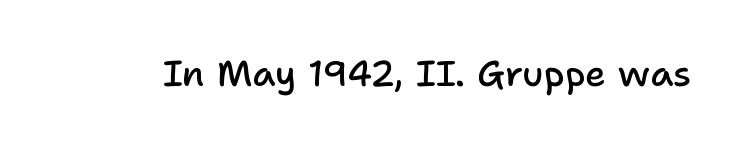
{"serif": "no", "italic": "no", "bold": "semi", "weight": "semibold", "width": "normal", "stroke_contrast": "low", "x_height": "medium", "monospaced": "no", "underline": "no", "letter_spacing": "normal", "letter_spacing_em": 0.0, "glyph_px": 36}
